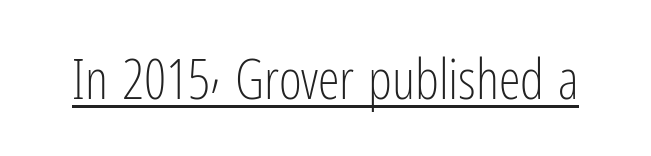
Words appear dense and cohesive because spacing is normal. Posture: upright roman. The letters look calm and open, with moderate or lighter stems. Looks like regular typesetting: each glyph gets only the width it needs. What decoration does the sample have? An underline.
